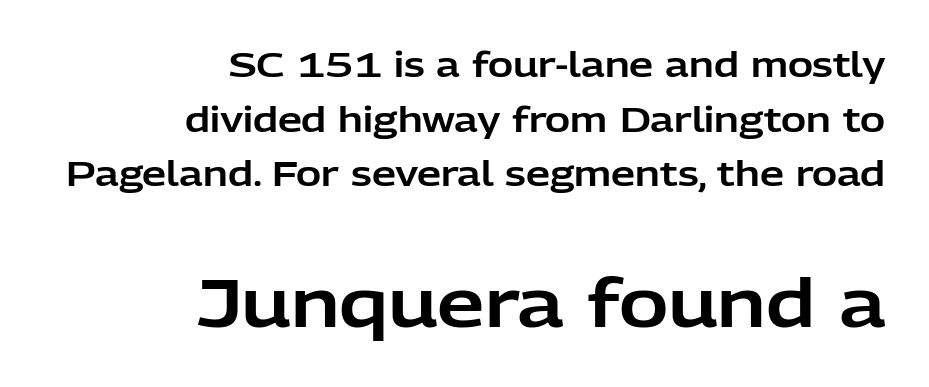
Q: Is the text italic (slanted)? A: No, it is upright.
Q: Is the typeface a serif or a sans-serif typeface? A: Sans-serif.
Q: Is the text underlined? A: No.
Q: How is the paragraph aligned? A: Right-aligned.
Q: Is the spacing between letters normal or unusually wide? A: Normal.
Q: Is the spacing between lines tight, normal or loose? A: Normal.
Q: Which block of text is set in a larger size, the first (top) or the second (bottom)? A: The second (bottom) one.
Q: Width (condensed, normal, or wide)? A: Normal.
Q: Stroke contrast? A: Low.
Q: x-height? A: Medium.
Q: Monospaced? A: No.
